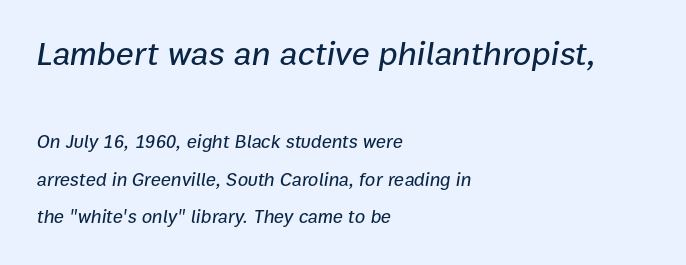
The image shows 34 px text type, italic (leaning right); set left-aligned, loose line spacing (1.99x), normal letter spacing, not underlined; the first (top) block is 1.79x larger; low stroke contrast and a medium x-height.
